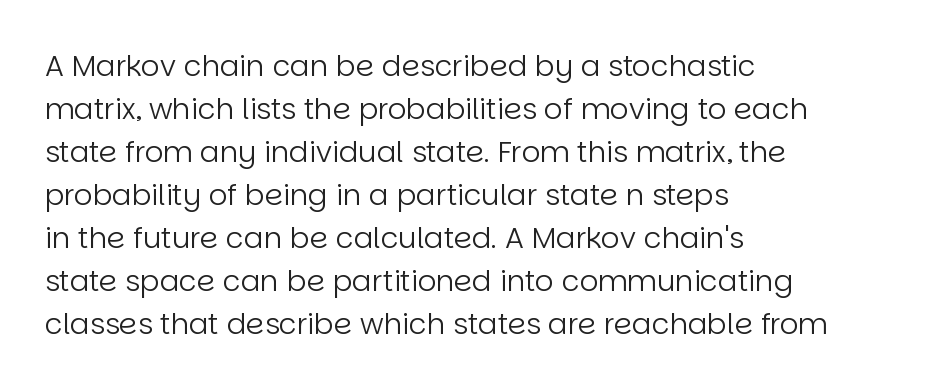
The image shows 29 px regular-weight sans-serif type, upright; set left-aligned, normal line spacing (1.48x), normal letter spacing, not underlined; low stroke contrast and a large x-height.
